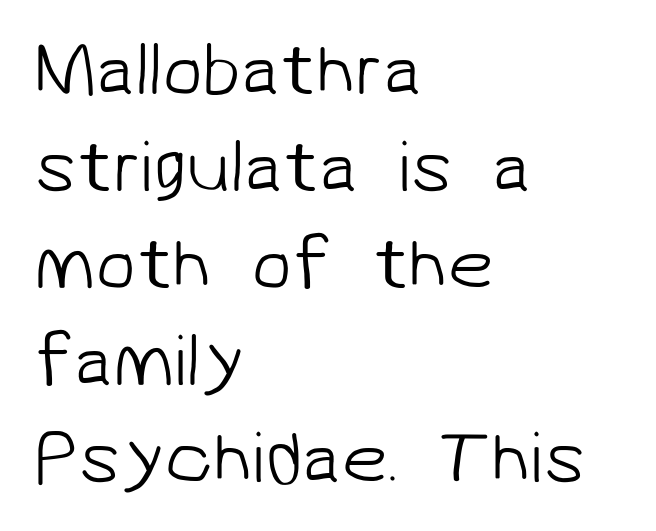
The image shows 74 px light sans-serif type; set left-aligned, normal line spacing (1.31x), normal letter spacing, not underlined; low stroke contrast and a medium x-height.
